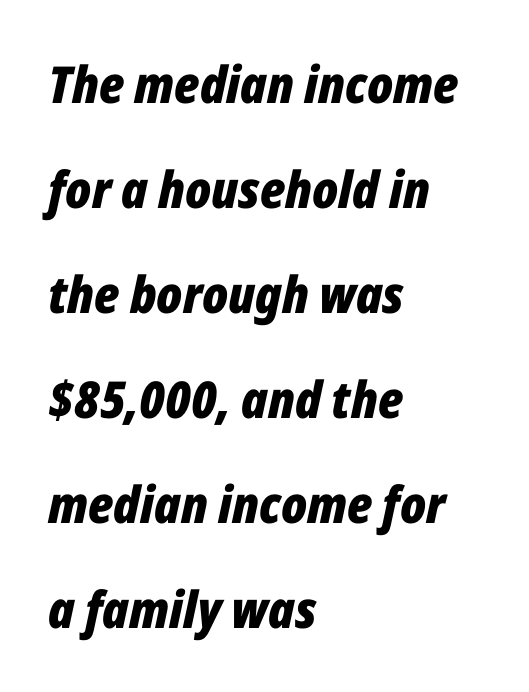
Q: Is the text bold? A: Yes.
Q: Is the text italic (slanted)? A: Yes, it leans right by about 12 degrees.
Q: Is the text underlined? A: No.
Q: How is the paragraph aligned? A: Left-aligned.
Q: Is the spacing between letters normal or unusually wide? A: Normal.
Q: Is the spacing between lines tight, normal or loose? A: Loose.
Q: Width (condensed, normal, or wide)? A: Condensed.
Q: Stroke contrast? A: Low.
Q: x-height? A: Medium.
Q: Monospaced? A: No.
